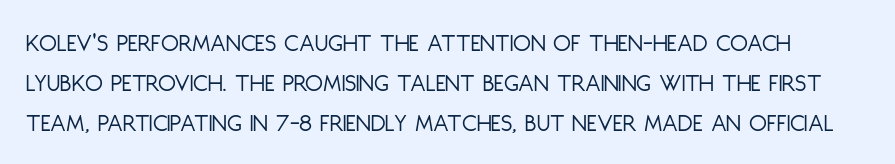
The image shows 26 px text type, upright; set normal line spacing (1.54x), normal letter spacing, not underlined.
